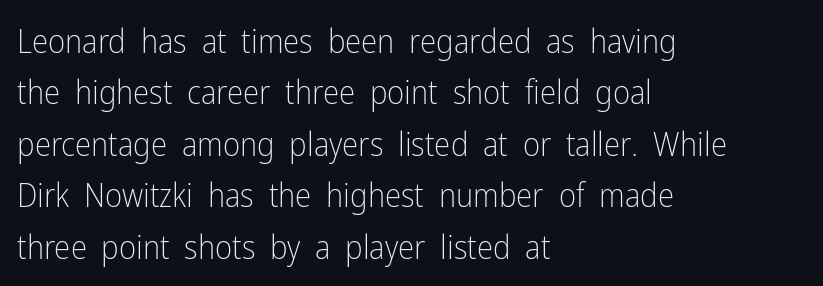
The axis of the letterforms is exactly vertical. Leftover space on each line is placed entirely after the last word. The typesetting does not lean heavy: it is not bold. There is no visible air inserted between adjacent glyphs. The passage shown is typed in a proportional face where columns would drift. A typesetter would label this face a sans.
